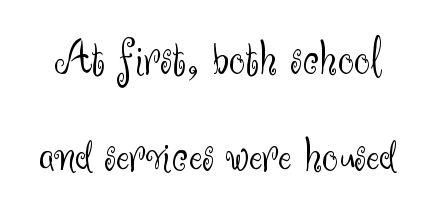
Q: Is the text bold? A: No.
Q: Is the text italic (slanted)? A: No, it is upright.
Q: Is the typeface a serif or a sans-serif typeface? A: Sans-serif.
Q: Is the text underlined? A: No.
Q: Is the spacing between letters normal or unusually wide? A: Normal.
Q: Is the spacing between lines tight, normal or loose? A: Loose.
Q: Width (condensed, normal, or wide)? A: Normal.
Q: Stroke contrast? A: Medium.
Q: x-height? A: Small.
Q: Monospaced? A: No.
